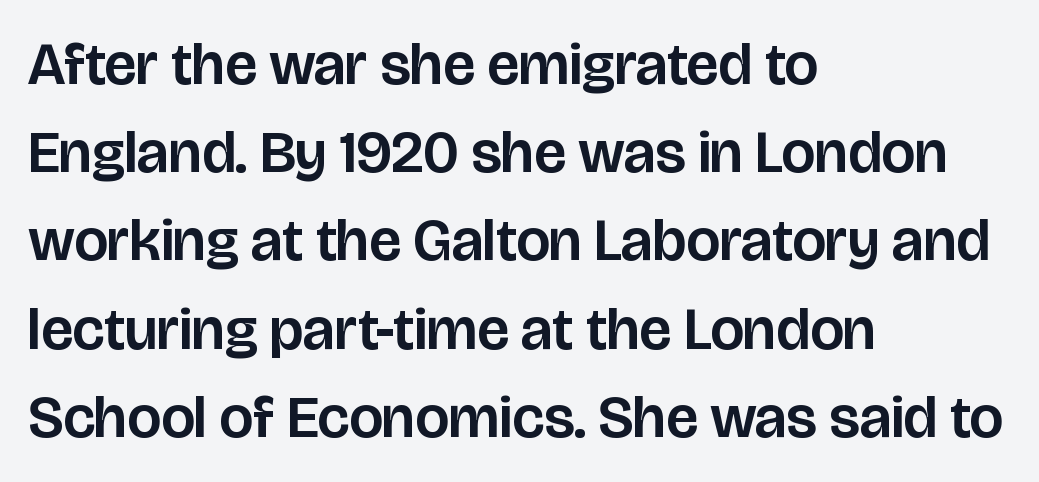
{"serif": "no", "italic": "no", "width": "normal", "stroke_contrast": "low", "x_height": "large", "monospaced": "no", "underline": "no", "align": "left", "line_spacing": "normal", "line_spacing_ratio": 1.47, "letter_spacing": "normal", "letter_spacing_em": 0.0, "glyph_px": 60}
